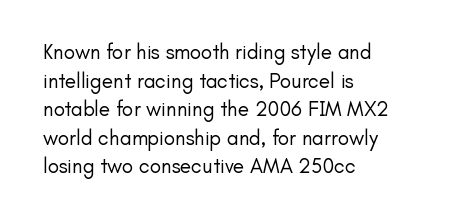
Line beginnings align vertically; line endings do not. Whoever set this chose a conventional vertical rhythm. Stroke mass is kept to a normal reading level or below. Nobody touched the tracking dial on this one.
